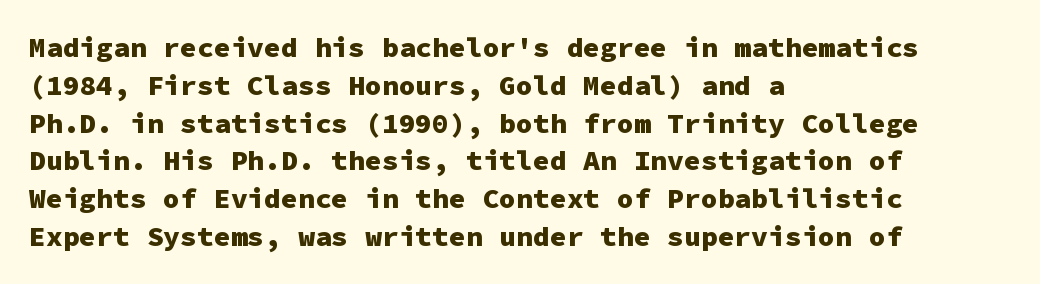
The image shows 28 px heavy sans-serif type, upright, monospaced; set left-aligned, normal line spacing (1.35x), normal letter spacing, not underlined; low stroke contrast and a medium x-height.
